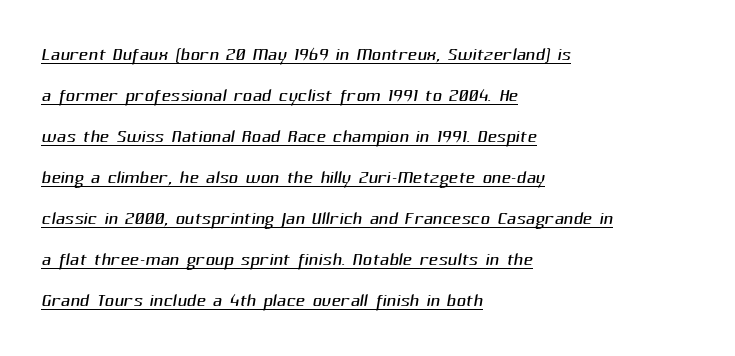
Q: Is the text bold? A: No.
Q: Is the text underlined? A: Yes.
Q: How is the paragraph aligned? A: Left-aligned.
Q: Is the spacing between letters normal or unusually wide? A: Normal.
Q: Is the spacing between lines tight, normal or loose? A: Normal.
